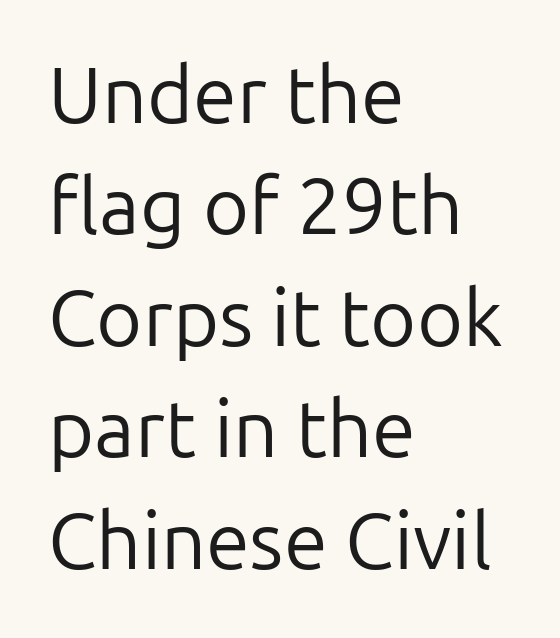
These lines stack with their left ends in a neat column. On a weight scale, this lands at 450 or below. It's the straight-up-and-down kind of type. The leading is moderate, giving the passage an even texture. This rendering employs a face without finishing strokes, i.e., a sans-serif.
